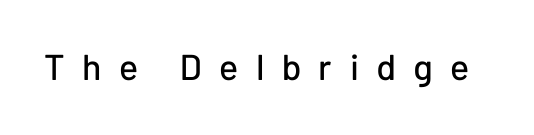
Q: Is the text italic (slanted)? A: No, it is upright.
Q: Is the typeface a serif or a sans-serif typeface? A: Sans-serif.
Q: Is the text underlined? A: No.
Q: Is the spacing between letters normal or unusually wide? A: Unusually wide.
Q: Width (condensed, normal, or wide)? A: Normal.
Q: Stroke contrast? A: Low.
Q: x-height? A: Medium.
Q: Monospaced? A: No.
